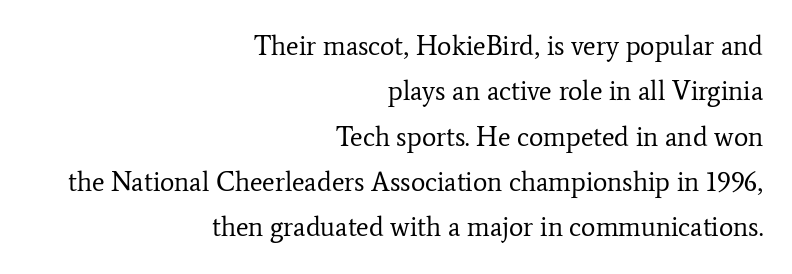
The image shows 27 px text type, upright; set right-aligned, normal line spacing (1.68x), normal letter spacing, not underlined.
